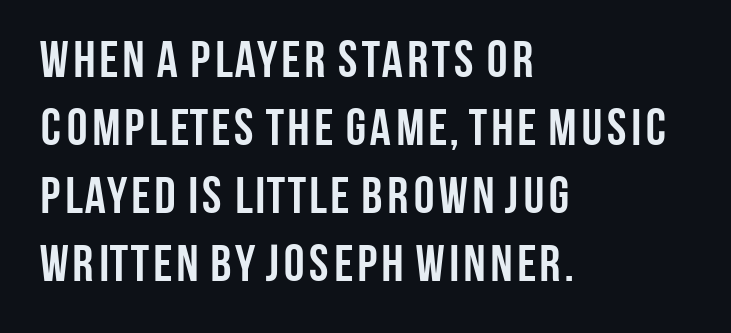
{"serif": "no", "italic": "no", "bold": "yes", "weight": "semibold", "width": "condensed", "stroke_contrast": "low", "x_height": "large", "monospaced": "no", "underline": "no", "align": "left", "line_spacing": "normal", "line_spacing_ratio": 1.31, "letter_spacing": "normal", "letter_spacing_em": 0.0, "glyph_px": 52}
